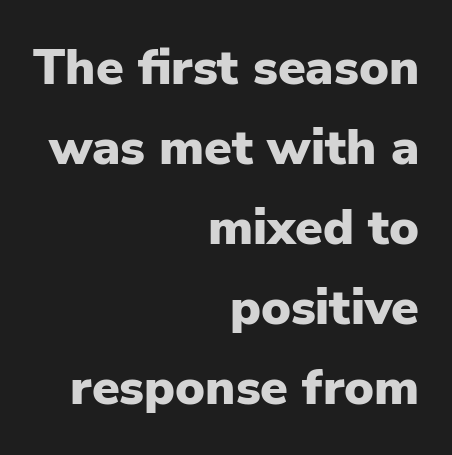
The image shows 50 px heavy sans-serif type, upright; set right-aligned, normal line spacing (1.6x), normal letter spacing, not underlined; low stroke contrast and a medium x-height.
